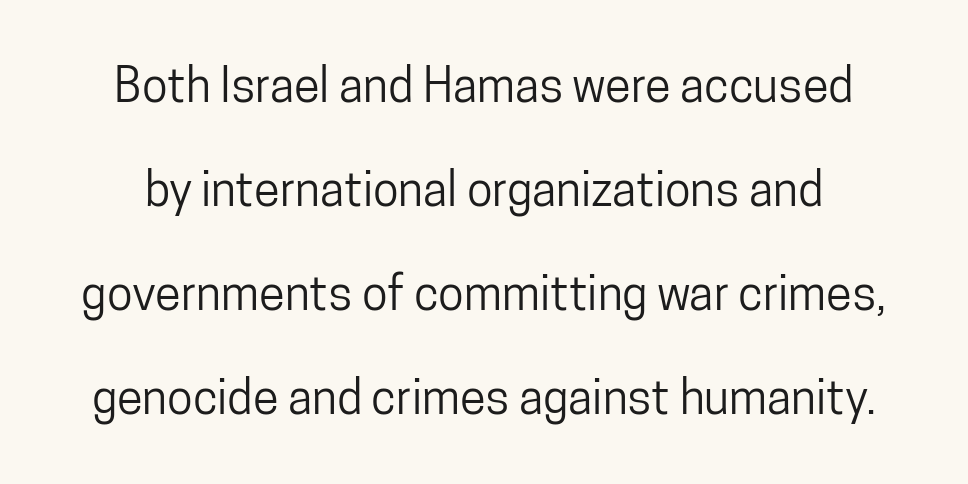
The image shows 47 px condensed sans-serif type, upright; set loose line spacing (2.21x), normal letter spacing, not underlined; low stroke contrast and a medium x-height.
